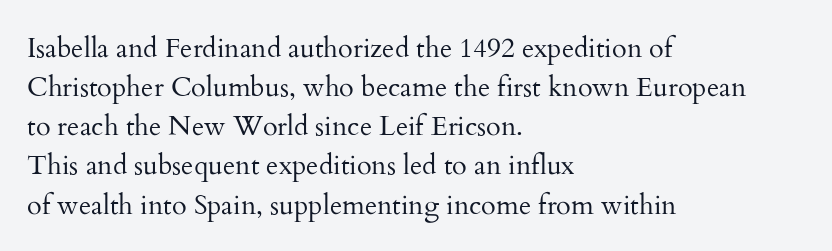
{"italic": "no", "bold": "no", "underline": "no", "align": "left", "line_spacing": "normal", "line_spacing_ratio": 1.45, "letter_spacing": "normal", "letter_spacing_em": 0.0, "glyph_px": 27}
